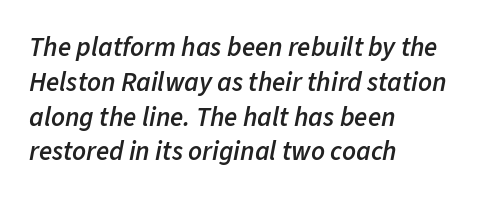
The image shows 27 px text type, italic (leaning right); set left-aligned, normal line spacing (1.29x), normal letter spacing, not underlined.
